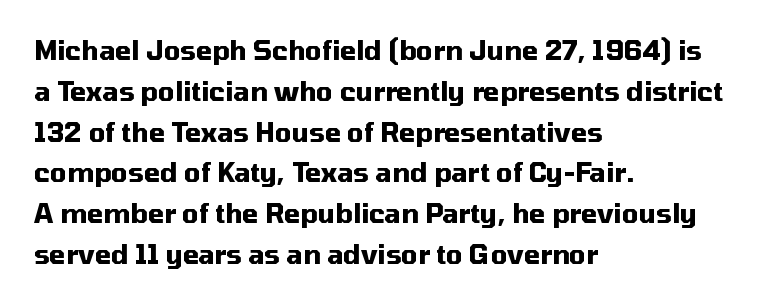
A dark, heavy texture on the line: the type is bold. Characters follow at the spacing the type designer built in. The designer left line spacing at the default. Unmarked baselines from the first word to the last. Posture: vertical.
